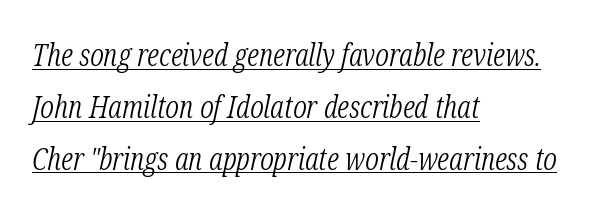
{"serif": "yes", "italic": "yes", "lean": "right", "slant_degrees": 12, "bold": "no", "weight": "light", "width": "condensed", "stroke_contrast": "low", "x_height": "medium", "monospaced": "no", "underline": "yes", "align": "left", "line_spacing": "normal", "line_spacing_ratio": 1.67, "letter_spacing": "normal", "letter_spacing_em": 0.0, "glyph_px": 31}
